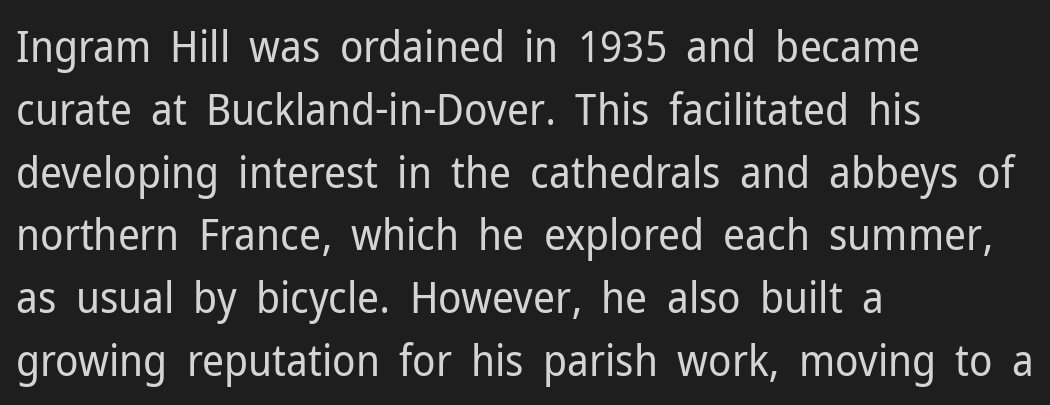
Note the varied advance widths — an 'i' is clearly narrower than an 'm'. Rendered with straight, roman letterforms. Lines of text with bare space underneath. In terms of letterspacing, this is plain default setting. Unlike a traditional serif, this face leaves its strokes unadorned. The cut favours lightness, reaching ordinary text weight at its darkest.
